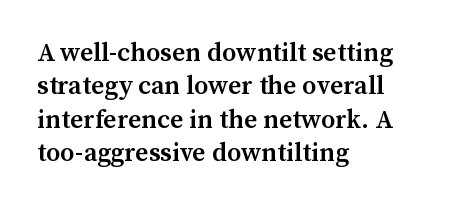
{"italic": "no", "bold": "semi", "underline": "no", "align": "left", "line_spacing": "normal", "line_spacing_ratio": 1.28, "letter_spacing": "normal", "letter_spacing_em": 0.0, "glyph_px": 26}
